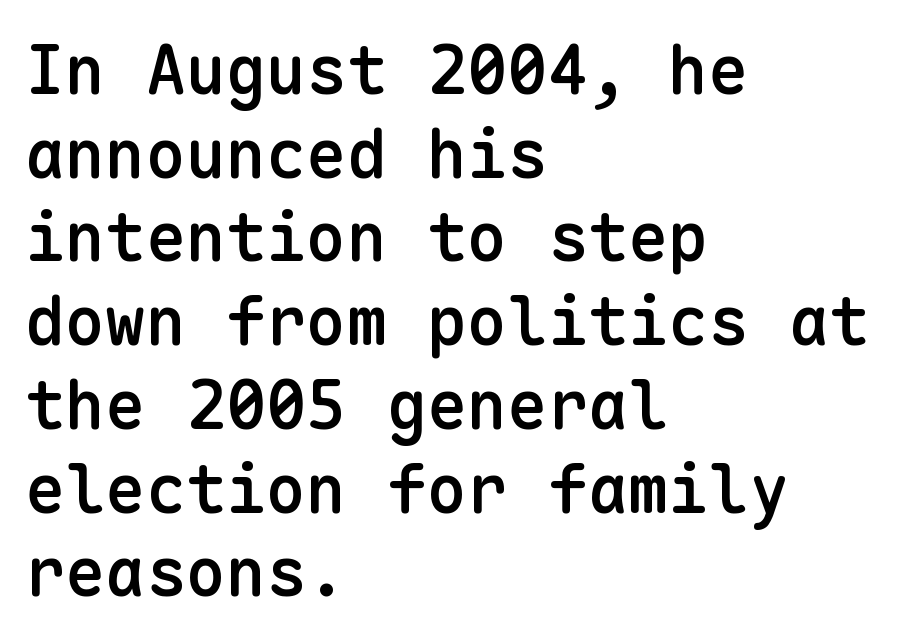
The image shows 67 px semibold sans-serif type, upright, monospaced; set left-aligned, normal line spacing (1.25x), normal letter spacing, not underlined; low stroke contrast and a medium x-height.
